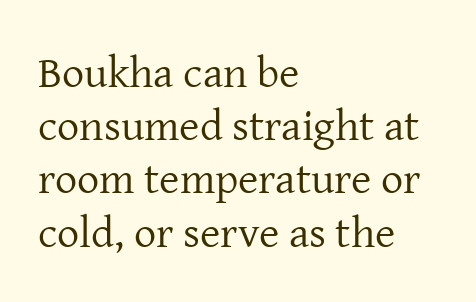
Summary of weight: not heavy and not bold. In CSS terms this would be text-align: left. Quick note: not italic, upright. Character widths vary here, with narrow letters taking less room than wide ones.
